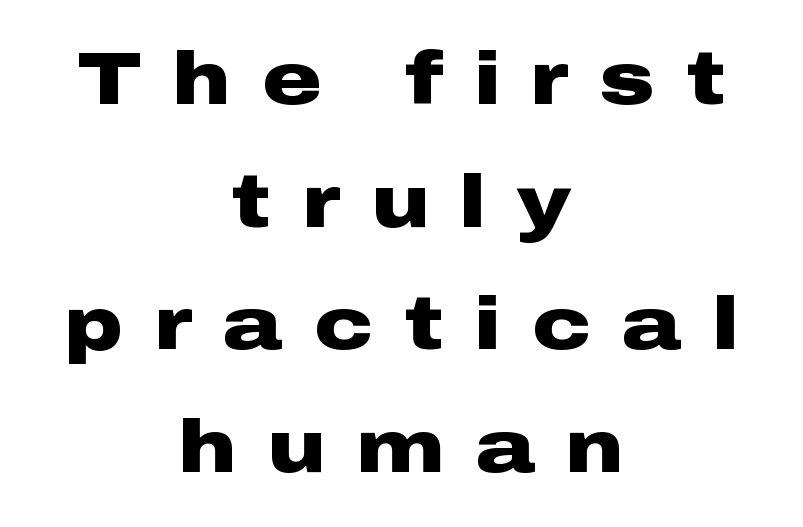
The image shows 73 px heavy, wide sans-serif type, upright; set centered, normal line spacing (1.68x), unusually wide letter spacing (+0.43 em), not underlined; low stroke contrast and a medium x-height.
